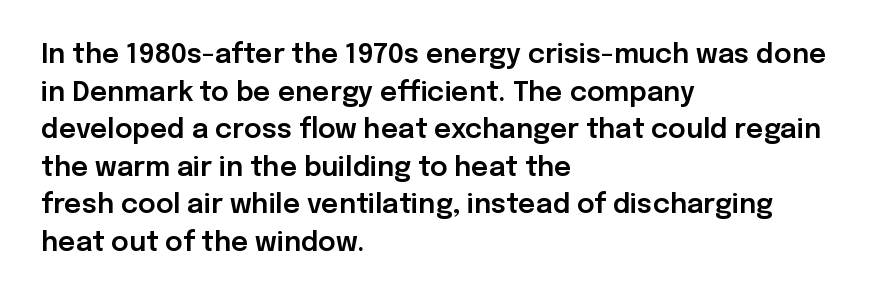
The image shows 27 px text type, upright; set left-aligned, normal line spacing (1.39x), normal letter spacing, not underlined.
